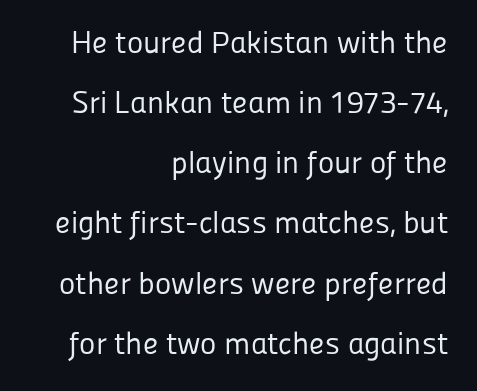
If you measured baseline to baseline, you'd find a long distance. Caption: face not bold, strokes unweighted. You could call the tracking neutral — neither tight nor loose. Unmarked baselines from the first word to the last.
